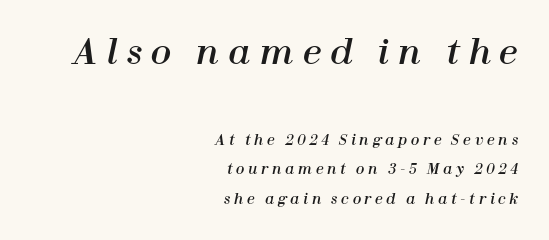
If you squint, the top block still reads clearly — it's the larger of the two. There is plenty of visible air inserted between adjacent glyphs. Notice the wide empty band between every row — that's loose leading. The rendering anchors every line to the right-hand side.
